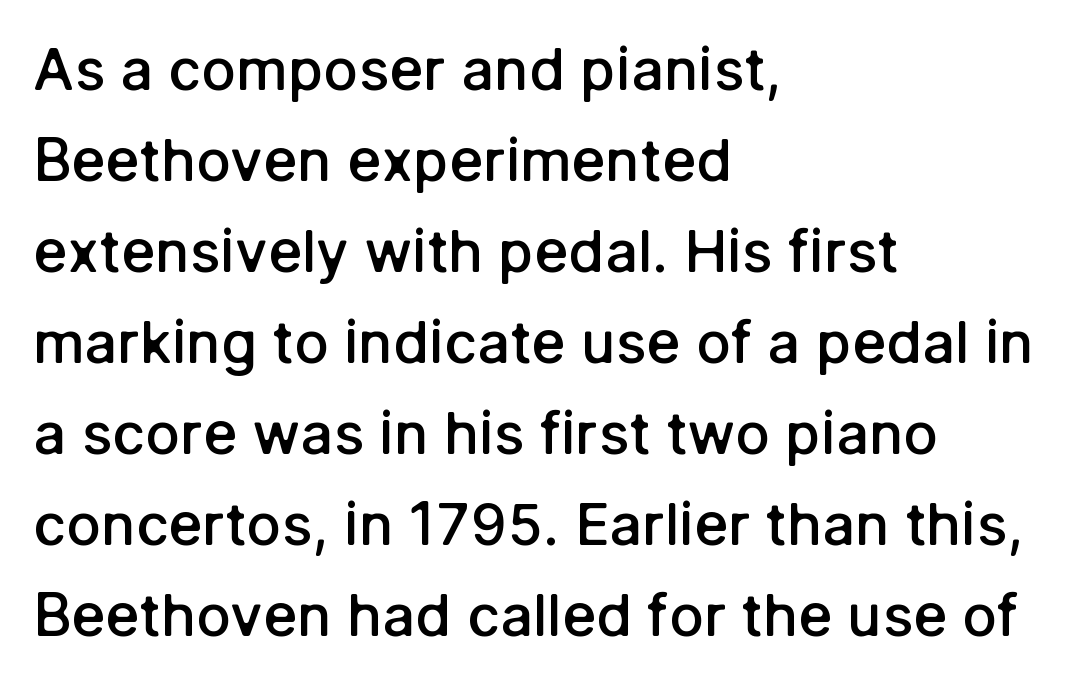
The horizontal fit of the characters is conventional and even. Check under the words: just untouched page. The designer left line spacing at the default. A sans-serif font was chosen for this passage. Does the weight exceed regular? Yes, but only to semibold.
